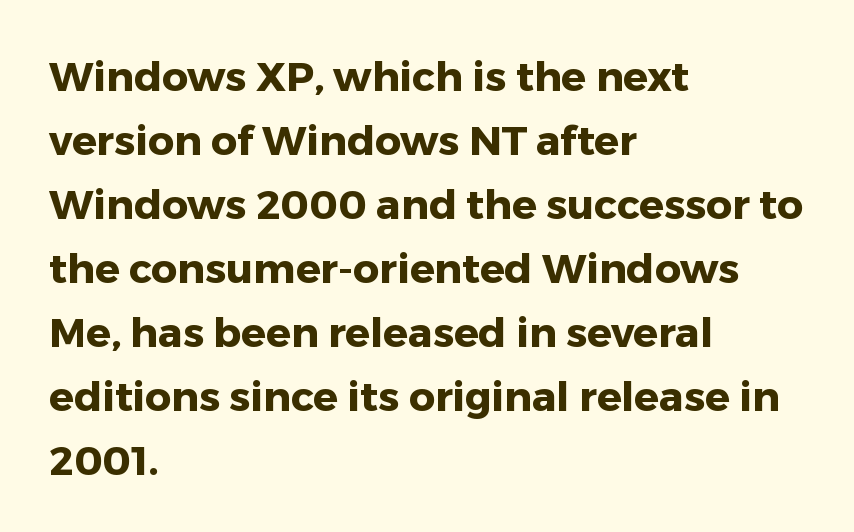
Q: Is the text bold? A: Yes.
Q: Is the text italic (slanted)? A: No, it is upright.
Q: Is the typeface a serif or a sans-serif typeface? A: Sans-serif.
Q: Is the text underlined? A: No.
Q: How is the paragraph aligned? A: Left-aligned.
Q: Is the spacing between letters normal or unusually wide? A: Normal.
Q: Is the spacing between lines tight, normal or loose? A: Normal.
Q: Width (condensed, normal, or wide)? A: Normal.
Q: Stroke contrast? A: Low.
Q: x-height? A: Medium.
Q: Monospaced? A: No.
